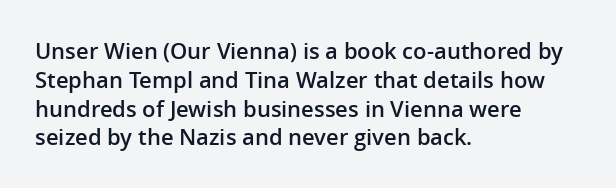
Left-aligned paragraph, ragged on the right. This sample uses plain, unmodified letter spacing. The lettering holds an erect, upright posture throughout. Underlining? Definitely not there. Students, this is semibold: more ink than regular, less than bold.
